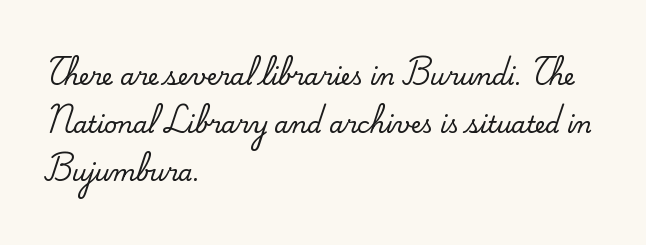
The paragraph shown leans on its left margin. Is the letter spacing exaggerated? No — it looks like the ordinary default. The passage shown stacks its lines with a broad gap.
